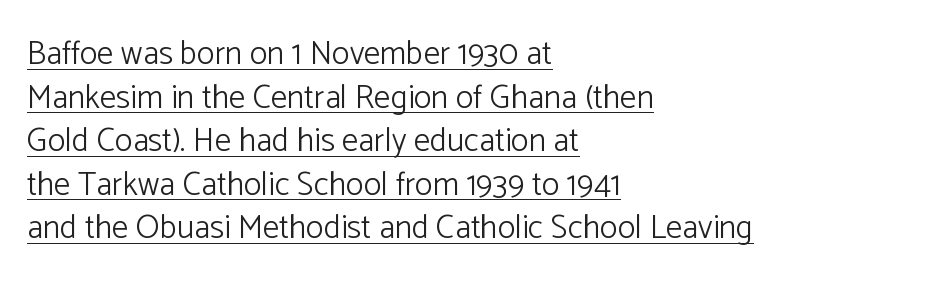
Q: Is the text bold? A: No.
Q: Is the text italic (slanted)? A: No, it is upright.
Q: Is the typeface a serif or a sans-serif typeface? A: Sans-serif.
Q: Is the text underlined? A: Yes.
Q: How is the paragraph aligned? A: Left-aligned.
Q: Is the spacing between letters normal or unusually wide? A: Normal.
Q: Is the spacing between lines tight, normal or loose? A: Normal.
Q: Width (condensed, normal, or wide)? A: Normal.
Q: Stroke contrast? A: Low.
Q: x-height? A: Medium.
Q: Monospaced? A: No.
